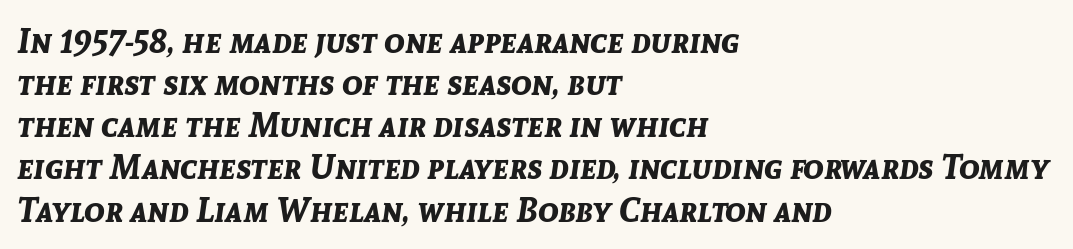
{"italic": "yes", "lean": "right", "slant_degrees": 8, "bold": "yes", "weight": "bold", "width": "normal", "stroke_contrast": "low", "x_height": "medium", "monospaced": "no", "underline": "no", "align": "left", "line_spacing_ratio": 1.24, "letter_spacing": "normal", "letter_spacing_em": 0.0, "glyph_px": 34}
